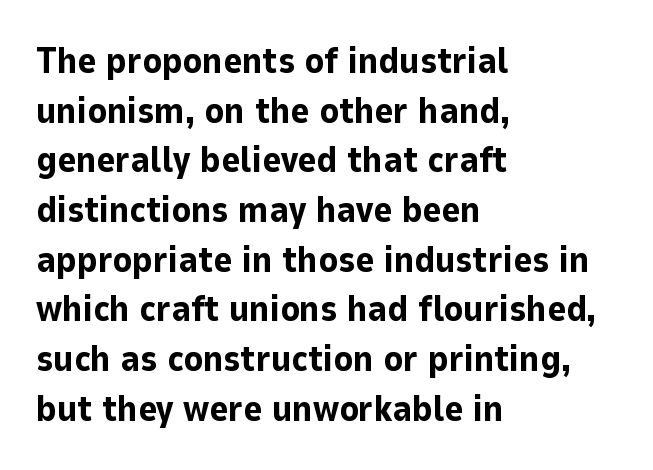
Q: Is the text bold? A: Yes.
Q: Is the text italic (slanted)? A: No, it is upright.
Q: Is the typeface a serif or a sans-serif typeface? A: Sans-serif.
Q: Is the text underlined? A: No.
Q: How is the paragraph aligned? A: Left-aligned.
Q: Is the spacing between letters normal or unusually wide? A: Normal.
Q: Is the spacing between lines tight, normal or loose? A: Normal.
Q: Width (condensed, normal, or wide)? A: Normal.
Q: Stroke contrast? A: Low.
Q: x-height? A: Medium.
Q: Monospaced? A: No.
